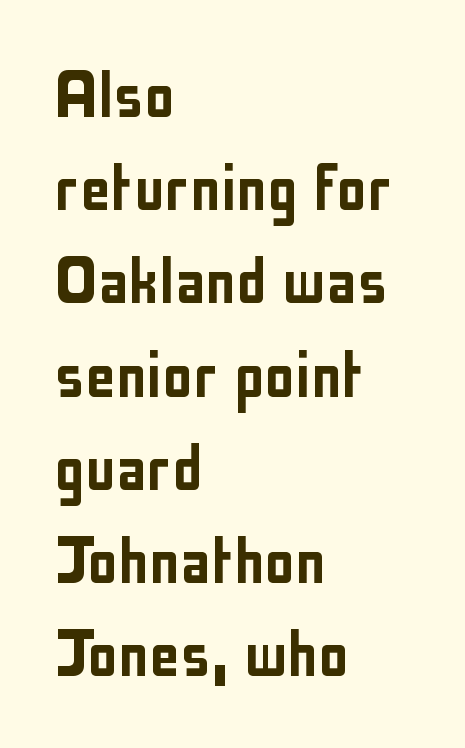
Q: Is the text italic (slanted)? A: No, it is upright.
Q: Is the typeface a serif or a sans-serif typeface? A: Sans-serif.
Q: Is the text underlined? A: No.
Q: How is the paragraph aligned? A: Left-aligned.
Q: Is the spacing between letters normal or unusually wide? A: Normal.
Q: Width (condensed, normal, or wide)? A: Condensed.
Q: Stroke contrast? A: Low.
Q: x-height? A: Medium.
Q: Monospaced? A: No.
